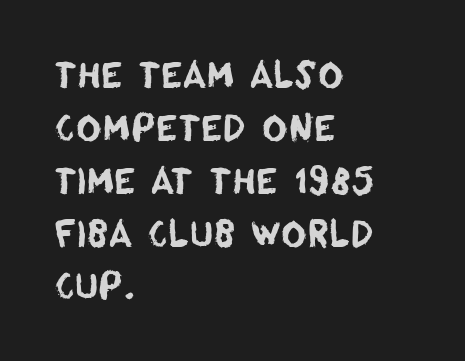
Line spacing here is normal. The lines are quadded left. Rule under the text: the space is simply empty. Spacing verdict: proportional, widths tailored to each character. Look at the bottom of the vertical strokes: they stop flat, with no serifs. This sample uses plain, unmodified letter spacing.
